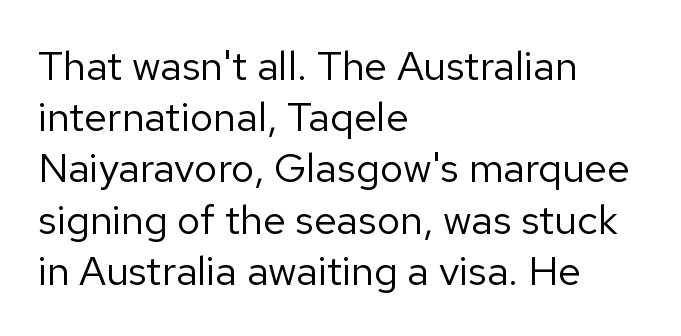
The image shows 41 px regular-weight sans-serif type, upright; set left-aligned, normal line spacing (1.25x), normal letter spacing, not underlined; low stroke contrast and a medium x-height.
